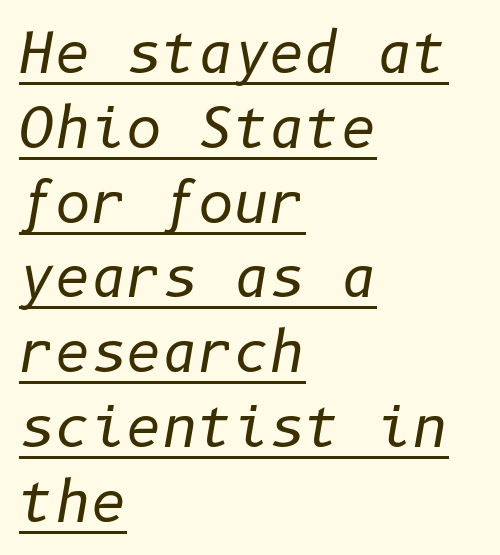
{"italic": "yes", "lean": "right", "slant_degrees": 10, "bold": "no", "weight": "regular", "width": "normal", "stroke_contrast": "low", "x_height": "medium", "underline": "yes", "align": "left", "line_spacing": "normal", "line_spacing_ratio": 1.36, "letter_spacing": "normal", "letter_spacing_em": 0.0, "glyph_px": 55}
